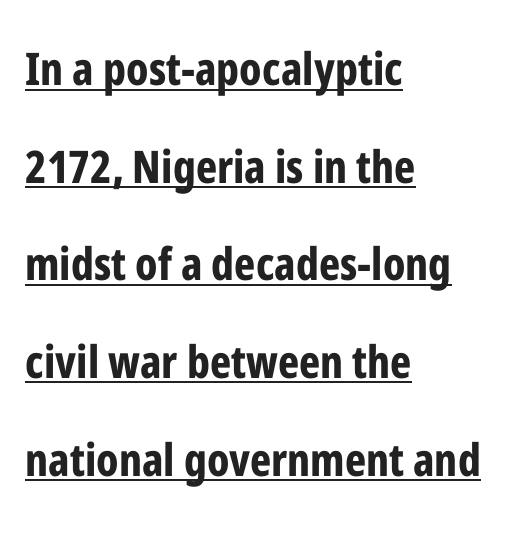
The rag falls on the right side of this text block. Students, this is bold: see how much ink each stroke carries. Loosely led — the rows are spread out. The type family on display is of the sans-serif kind. A continuous stroke trails under the words, as in a hyperlink.
